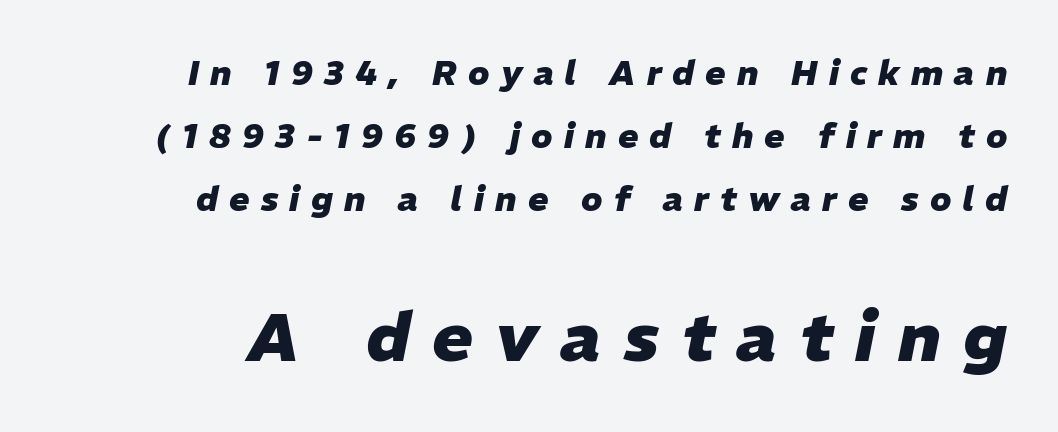
The image shows 68 px heavy type, italic (leaning right); set right-aligned, line spacing 1.85x, unusually wide letter spacing (+0.33 em), not underlined; the second (bottom) block is 2.0x larger; low stroke contrast and a medium x-height.
